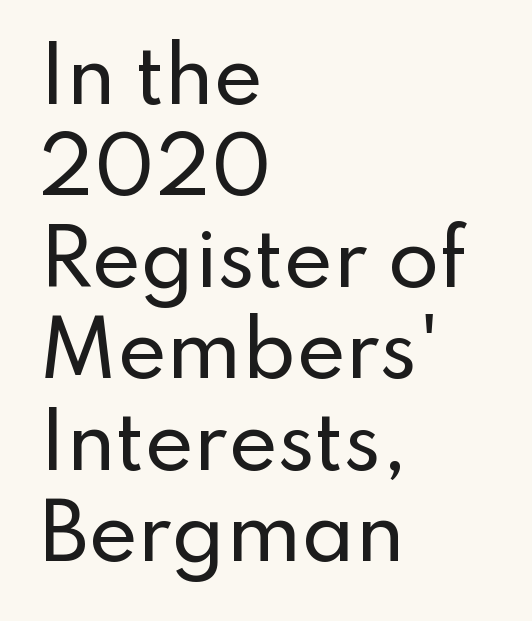
Q: Is the text italic (slanted)? A: No, it is upright.
Q: Is the typeface a serif or a sans-serif typeface? A: Sans-serif.
Q: Is the text underlined? A: No.
Q: How is the paragraph aligned? A: Left-aligned.
Q: Is the spacing between letters normal or unusually wide? A: Normal.
Q: Width (condensed, normal, or wide)? A: Normal.
Q: Stroke contrast? A: Low.
Q: x-height? A: Small.
Q: Monospaced? A: No.
